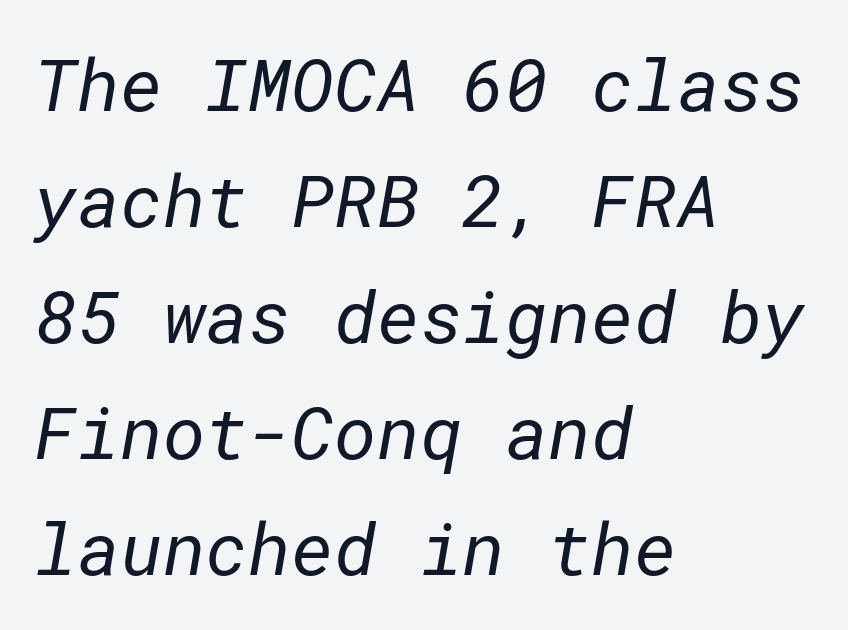
The image shows 73 px regular-weight sans-serif type; set left-aligned, normal line spacing (1.59x), normal letter spacing, not underlined; low stroke contrast and a medium x-height.
